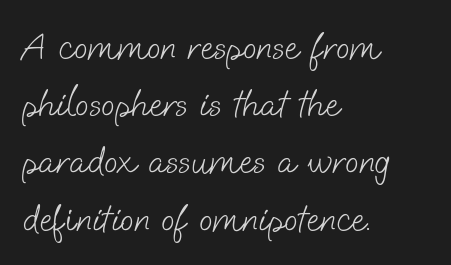
Look at the bottom of the vertical strokes: they stop flat, with no serifs. Think of a printed novel: that variable character pitch is what you see here. Is there much room between lines? A standard amount, neither cramped nor airy. Tracking here is standard; glyphs follow each other at the usual distance. The lines are quadded left.
